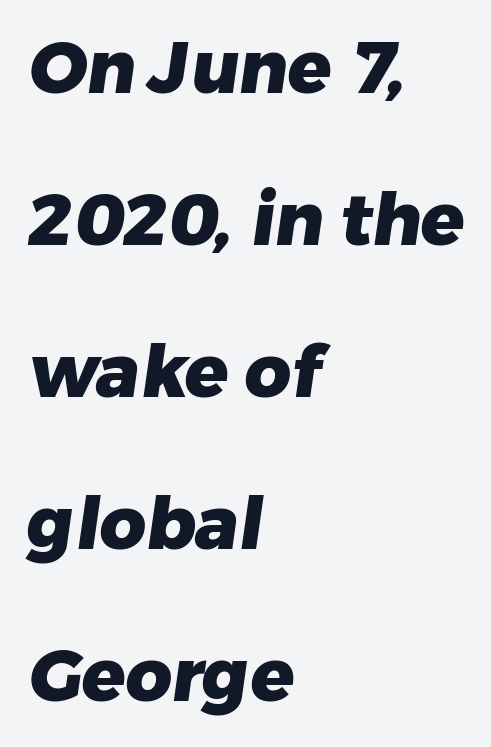
The image shows 72 px heavy sans-serif type; set left-aligned, loose line spacing (2.11x), normal letter spacing, not underlined; low stroke contrast and a medium x-height.
